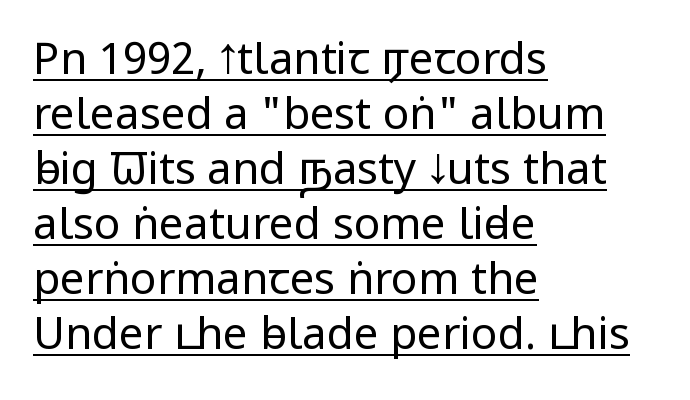
{"serif": "no", "italic": "no", "bold": "no", "weight": "regular", "width": "condensed", "stroke_contrast": "low", "x_height": "large", "monospaced": "no", "underline": "yes", "align": "left", "line_spacing": "normal", "line_spacing_ratio": 1.25, "letter_spacing": "normal", "letter_spacing_em": 0.0, "glyph_px": 44}
